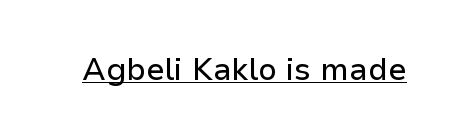
{"serif": "no", "italic": "no", "width": "normal", "stroke_contrast": "low", "x_height": "medium", "monospaced": "no", "underline": "yes", "letter_spacing": "normal", "letter_spacing_em": 0.0, "glyph_px": 31}
